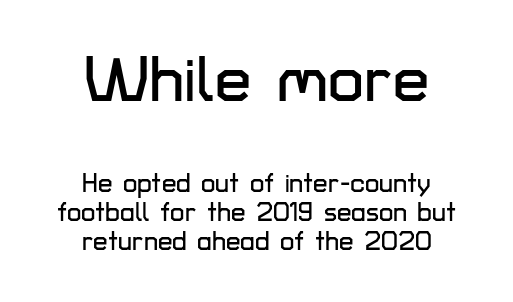
Q: Is the text italic (slanted)? A: No, it is upright.
Q: Is the typeface a serif or a sans-serif typeface? A: Sans-serif.
Q: Is the text underlined? A: No.
Q: How is the paragraph aligned? A: Centered.
Q: Is the spacing between letters normal or unusually wide? A: Normal.
Q: Is the spacing between lines tight, normal or loose? A: Tight.
Q: Which block of text is set in a larger size, the first (top) or the second (bottom)? A: The first (top) one.
Q: Width (condensed, normal, or wide)? A: Normal.
Q: Stroke contrast? A: Low.
Q: x-height? A: Medium.
Q: Monospaced? A: No.
